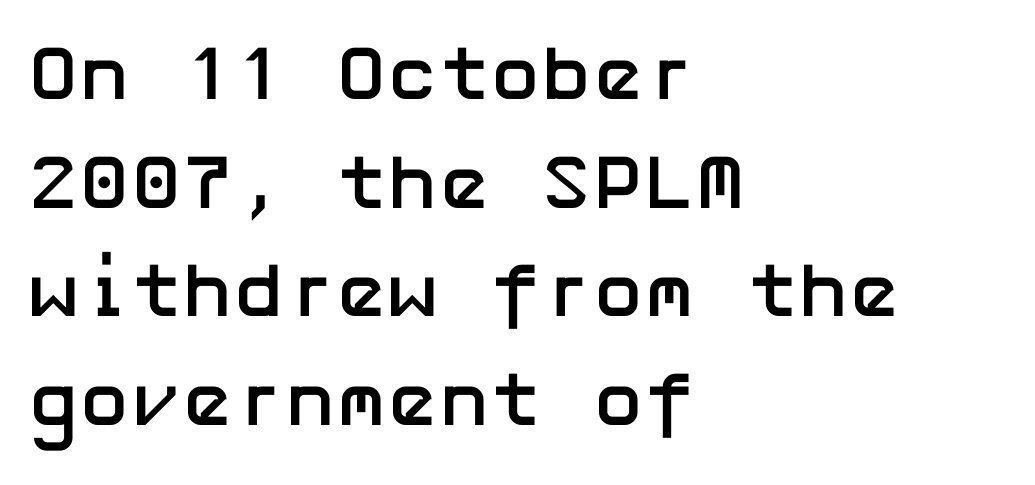
{"serif": "no", "italic": "no", "bold": "yes", "weight": "semibold", "width": "normal", "stroke_contrast": "low", "x_height": "medium", "underline": "no", "align": "left", "line_spacing": "normal", "line_spacing_ratio": 1.41, "letter_spacing": "normal", "letter_spacing_em": 0.0, "glyph_px": 77}
